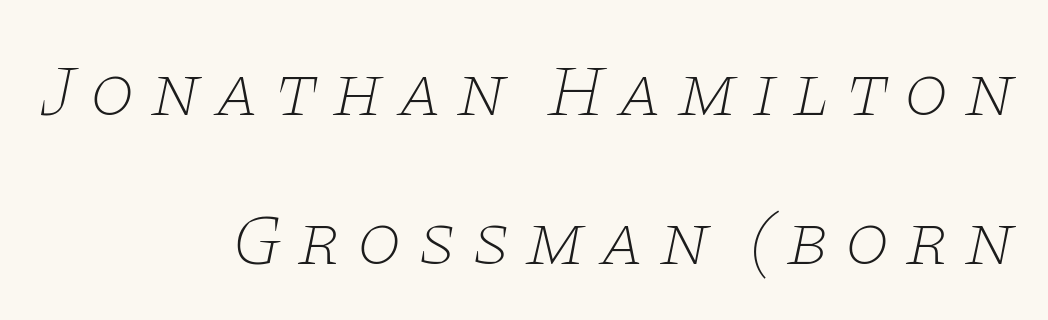
{"serif": "yes", "italic": "yes", "lean": "right", "slant_degrees": 11, "bold": "no", "weight": "thin", "width": "wide", "stroke_contrast": "low", "x_height": "large", "monospaced": "no", "underline": "no", "align": "right", "line_spacing": "loose", "line_spacing_ratio": 2.04, "glyph_px": 73}
